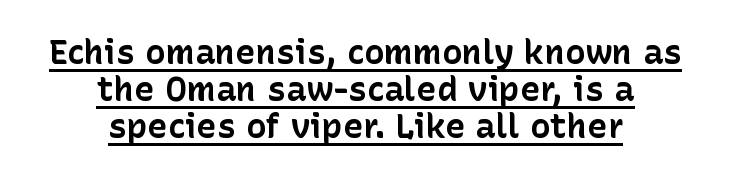
You'd pick this weight for a headline — it's a proper bold. Nope, no serifs anywhere on these letters. Compared with undecorated copy, this sample adds a rule below the words. Does extra space separate the letters? No, they use regular spacing. Characters remain perfectly vertical along every line. Closely set lines give the paragraph a compact silhouette.
